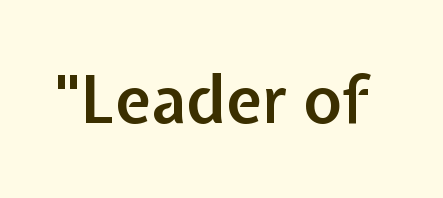
Q: Is the text bold? A: Semi-bold.
Q: Is the text italic (slanted)? A: No, it is upright.
Q: Is the typeface a serif or a sans-serif typeface? A: Sans-serif.
Q: Is the text underlined? A: No.
Q: Is the spacing between letters normal or unusually wide? A: Normal.
Q: Width (condensed, normal, or wide)? A: Normal.
Q: Stroke contrast? A: Low.
Q: x-height? A: Medium.
Q: Monospaced? A: No.
